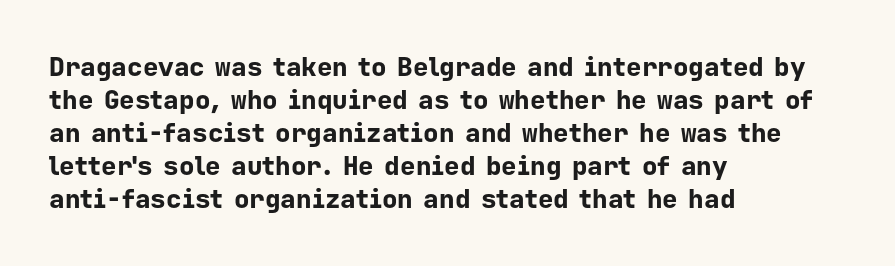
The image shows 26 px bold type, upright; set left-aligned, normal line spacing (1.27x), normal letter spacing, not underlined.
